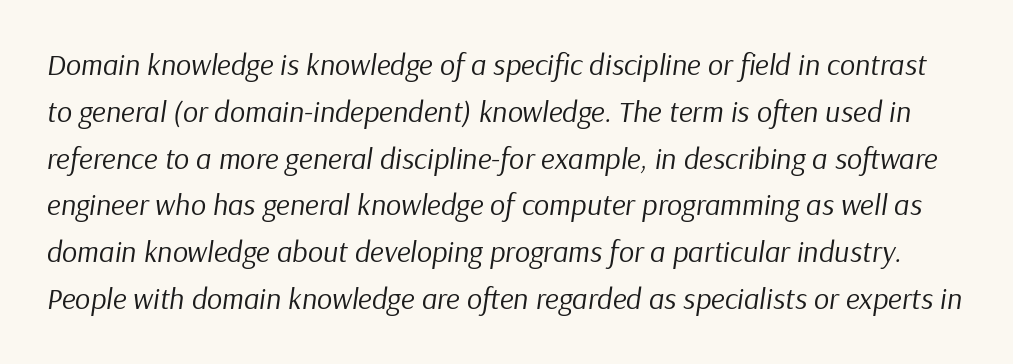
This is oblique type, the kind used for emphasis or titles. Note the varied advance widths — an 'i' is clearly narrower than an 'm'. The strokes are not fattened; the text isn't bold. Caption: standard tracking, unaltered. Descenders hang freely into open space.
